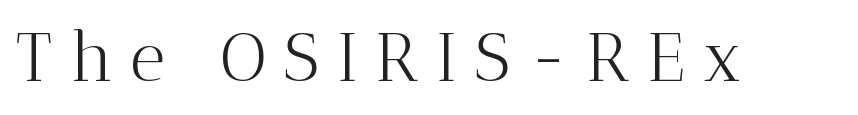
Honestly, the letter spacing is so wide it's the main thing you notice. Check where the strokes stop: tiny serifs finish them off. This is not heavy type; no bold has been used. The rendering uses natural spacing where letterforms have individual widths.
